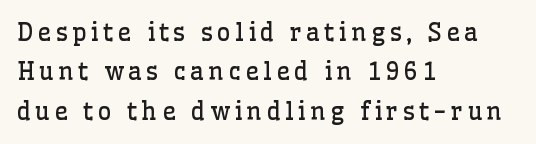
The image shows 24 px text type, upright; set left-aligned, normal line spacing (1.64x), not underlined.
